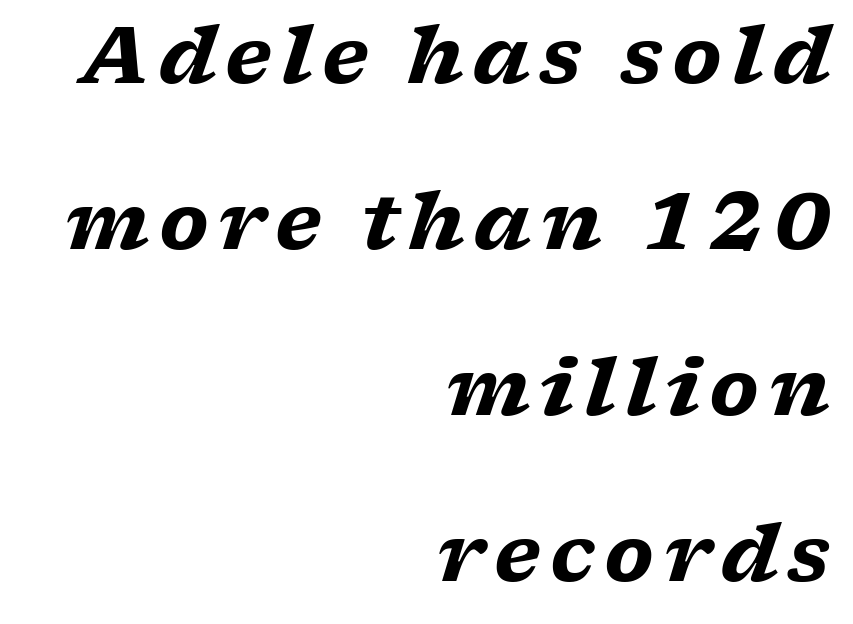
Q: Is the text bold? A: Yes.
Q: Is the text italic (slanted)? A: Yes, it leans right by about 17 degrees.
Q: Is the typeface a serif or a sans-serif typeface? A: Serif.
Q: Is the text underlined? A: No.
Q: How is the paragraph aligned? A: Right-aligned.
Q: Is the spacing between lines tight, normal or loose? A: Loose.
Q: Width (condensed, normal, or wide)? A: Wide.
Q: Stroke contrast? A: Low.
Q: x-height? A: Medium.
Q: Monospaced? A: No.
